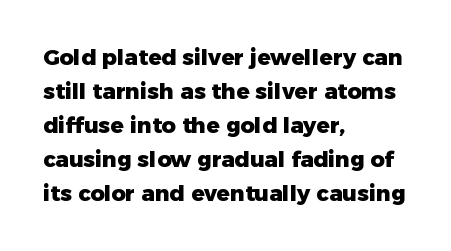
Underline: absent. Default kerning and tracking; the words read as compact shapes. Successive baselines arrive at the customary interval. You can tell it's not italic because the verticals are truly vertical. One-word summary of the alignment: left. These lines carry a lot of weight — the face is fully bold.
